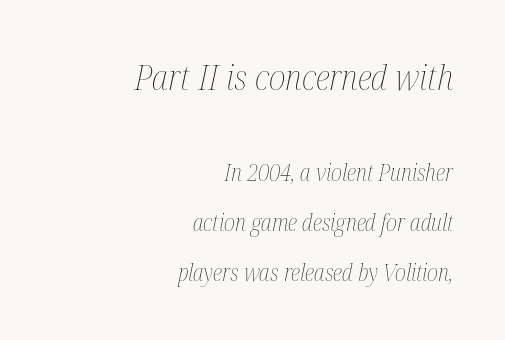
Q: Is the text bold? A: No.
Q: Is the text italic (slanted)? A: Yes, it leans right by about 12 degrees.
Q: Is the text underlined? A: No.
Q: How is the paragraph aligned? A: Right-aligned.
Q: Is the spacing between letters normal or unusually wide? A: Normal.
Q: Is the spacing between lines tight, normal or loose? A: Loose.
Q: Which block of text is set in a larger size, the first (top) or the second (bottom)? A: The first (top) one.
Q: Width (condensed, normal, or wide)? A: Condensed.
Q: Stroke contrast? A: Medium.
Q: x-height? A: Medium.
Q: Monospaced? A: No.
